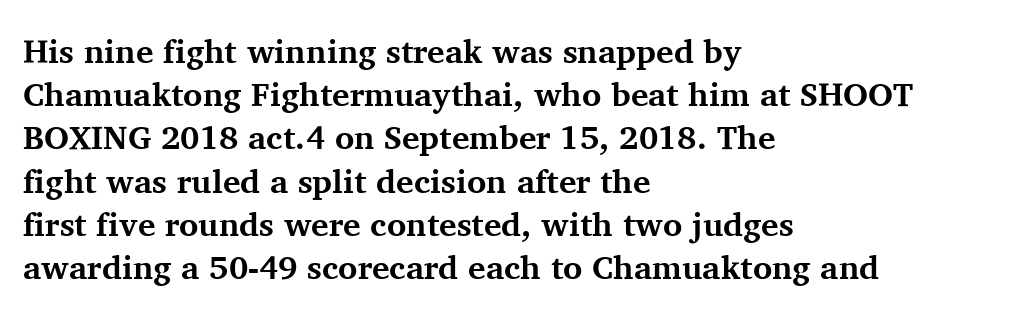
Upright lettering throughout. As a designer I'd log this as weight 700, bold. Compared with typical paragraphs, the rows here are spaced about the same. Is the block centered? No — it sits flush against the left margin. Is this a fixed-width face? No — the glyphs have proportional, varying widths.
